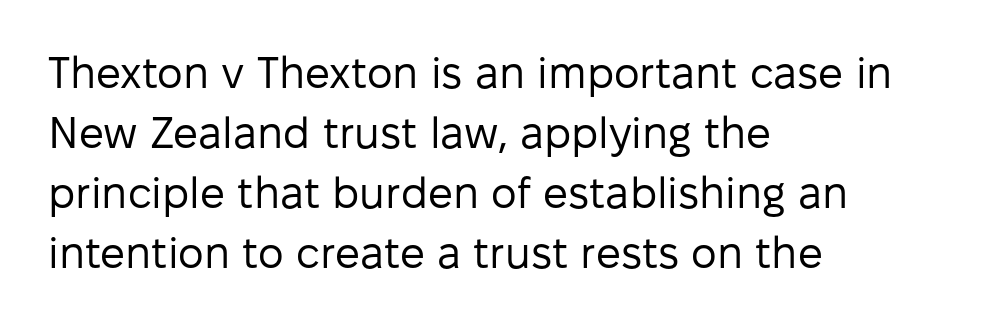
The image shows 44 px regular-weight sans-serif type, upright; set left-aligned, normal line spacing (1.36x), normal letter spacing, not underlined; low stroke contrast and a medium x-height.
